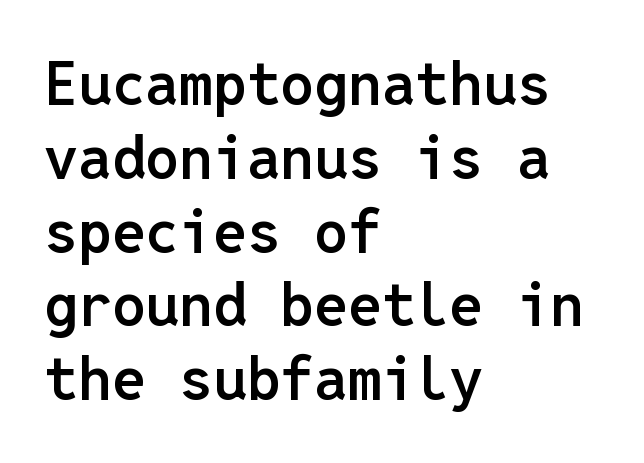
Q: Is the text bold? A: Semi-bold.
Q: Is the text italic (slanted)? A: No, it is upright.
Q: Is the typeface a serif or a sans-serif typeface? A: Sans-serif.
Q: Is the text underlined? A: No.
Q: How is the paragraph aligned? A: Left-aligned.
Q: Is the spacing between letters normal or unusually wide? A: Normal.
Q: Width (condensed, normal, or wide)? A: Normal.
Q: Stroke contrast? A: Low.
Q: x-height? A: Medium.
Q: Monospaced? A: Yes.
